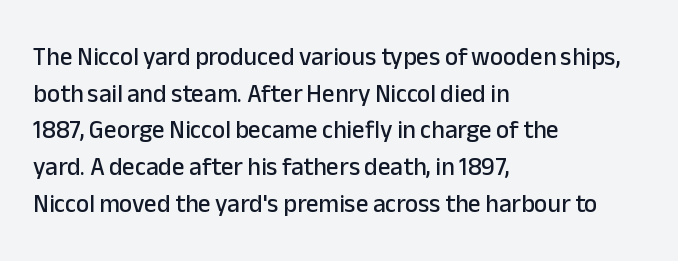
The image shows 25 px text type, upright; set left-aligned, normal line spacing (1.47x), normal letter spacing, not underlined.
